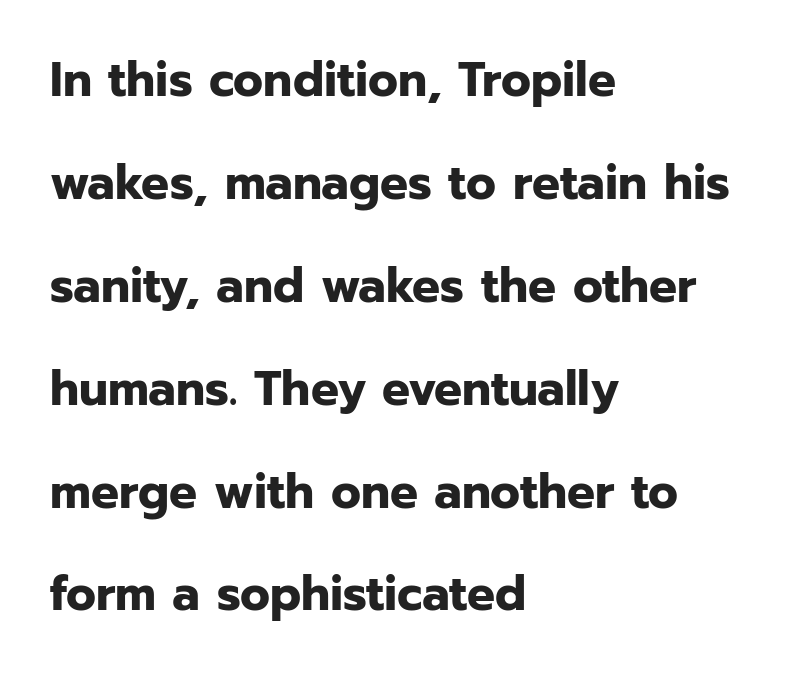
The image shows 49 px bold sans-serif type, upright; set left-aligned, loose line spacing (2.1x), normal letter spacing, not underlined; low stroke contrast and a medium x-height.
